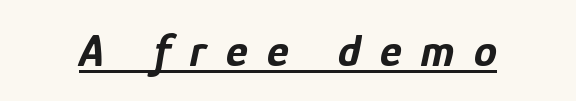
Q: Is the text bold? A: Yes.
Q: Is the text italic (slanted)? A: Yes, it leans right by about 12 degrees.
Q: Is the text underlined? A: Yes.
Q: Is the spacing between letters normal or unusually wide? A: Unusually wide.
Q: Width (condensed, normal, or wide)? A: Condensed.
Q: Stroke contrast? A: Low.
Q: x-height? A: Medium.
Q: Monospaced? A: No.
